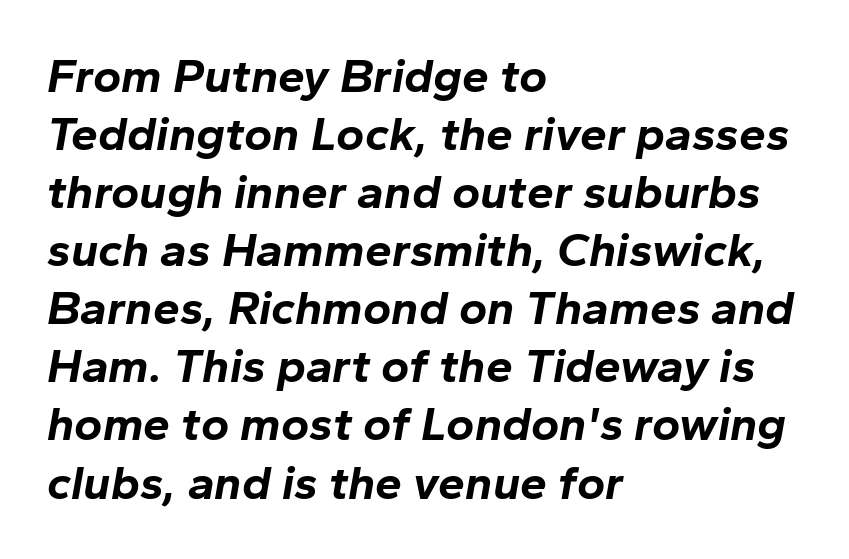
{"italic": "yes", "lean": "right", "slant_degrees": 10, "bold": "yes", "weight": "bold", "width": "normal", "stroke_contrast": "low", "x_height": "medium", "monospaced": "no", "underline": "no", "align": "left", "line_spacing_ratio": 1.21, "letter_spacing": "normal", "letter_spacing_em": 0.0, "glyph_px": 48}
